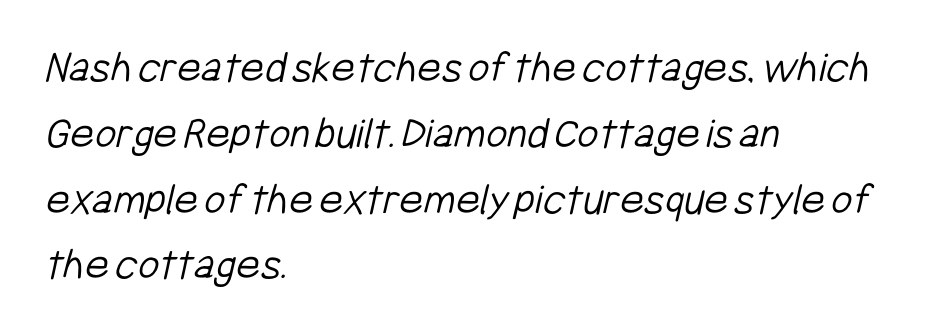
{"serif": "no", "bold": "no", "weight": "light", "width": "condensed", "stroke_contrast": "low", "x_height": "medium", "monospaced": "no", "underline": "no", "align": "left", "line_spacing": "normal", "line_spacing_ratio": 1.43, "letter_spacing": "normal", "letter_spacing_em": 0.0, "glyph_px": 46}
